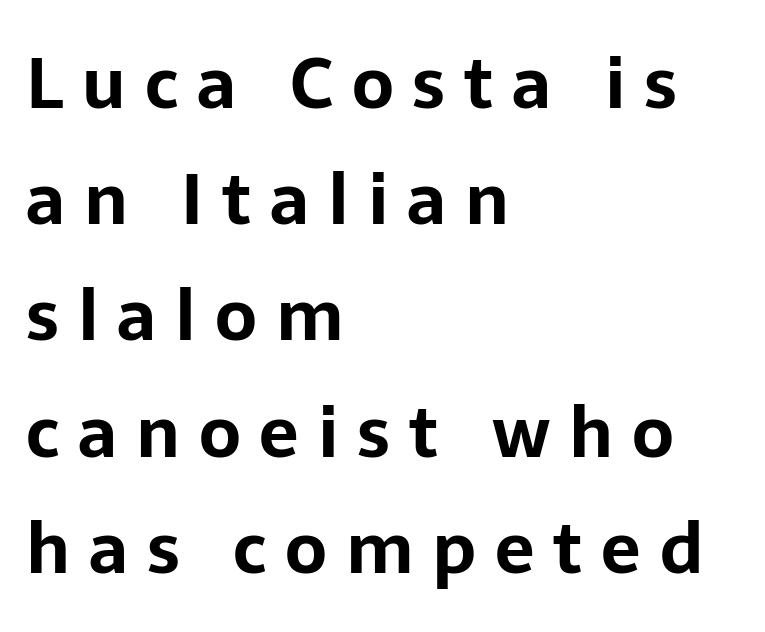
The image shows 70 px bold sans-serif type, upright; set left-aligned, normal line spacing (1.66x), unusually wide letter spacing (+0.27 em), not underlined; low stroke contrast and a medium x-height.
